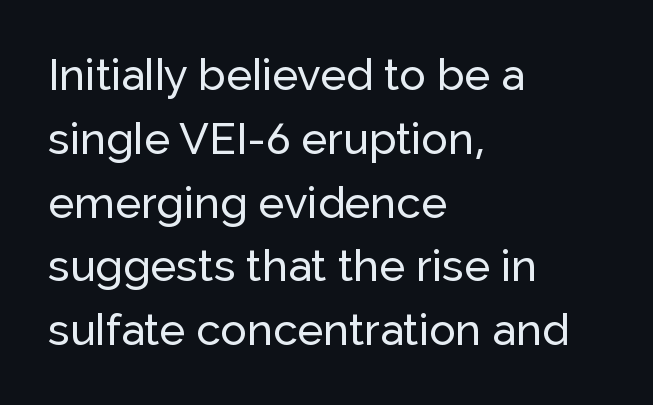
{"serif": "no", "italic": "no", "width": "normal", "stroke_contrast": "low", "x_height": "medium", "monospaced": "no", "underline": "no", "align": "left", "line_spacing": "normal", "line_spacing_ratio": 1.45, "letter_spacing": "normal", "letter_spacing_em": 0.0, "glyph_px": 44}
